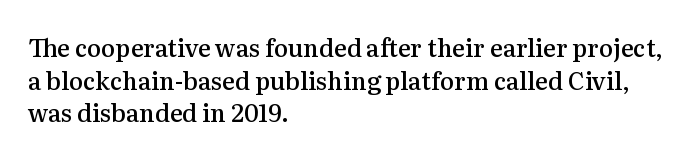
The image shows 24 px text type, upright; set left-aligned, normal line spacing (1.36x), normal letter spacing, not underlined.
